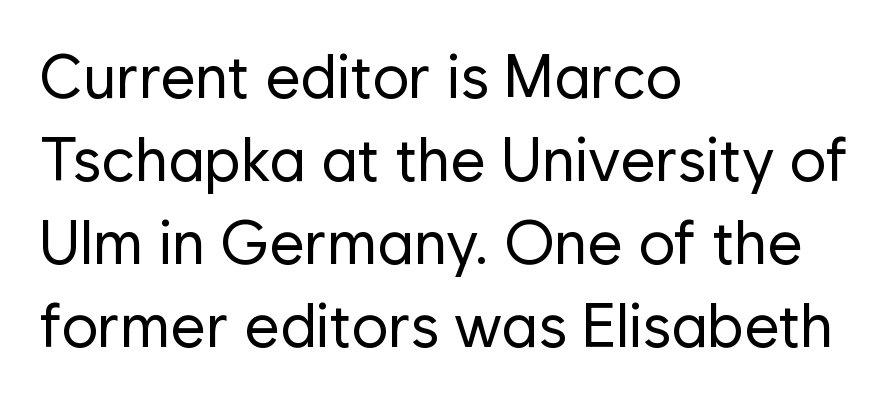
{"serif": "no", "italic": "no", "bold": "no", "weight": "regular", "width": "normal", "stroke_contrast": "low", "x_height": "medium", "monospaced": "no", "underline": "no", "align": "left", "line_spacing": "normal", "line_spacing_ratio": 1.36, "letter_spacing": "normal", "letter_spacing_em": 0.0, "glyph_px": 61}
